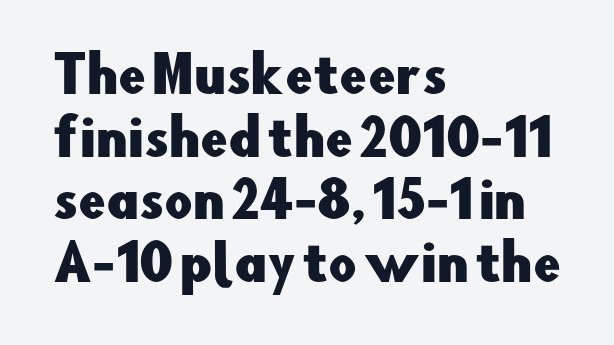
The image shows 49 px sans-serif type, upright; set left-aligned, normal line spacing (1.28x), normal letter spacing, not underlined; low stroke contrast and a small x-height.
